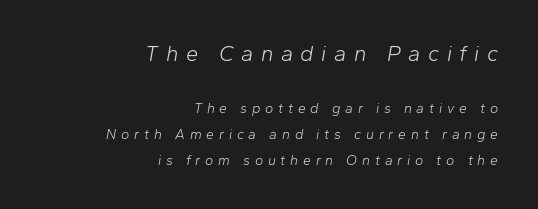
The image shows 22 px text type, italic (leaning right); set right-aligned, line spacing 1.86x, unusually wide letter spacing (+0.34 em), not underlined; the first (top) block is 1.57x larger.
